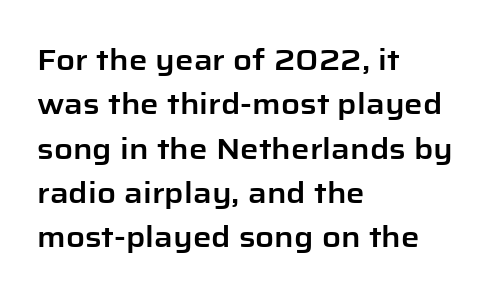
Q: Is the text italic (slanted)? A: No, it is upright.
Q: Is the typeface a serif or a sans-serif typeface? A: Sans-serif.
Q: Is the text underlined? A: No.
Q: How is the paragraph aligned? A: Left-aligned.
Q: Is the spacing between letters normal or unusually wide? A: Normal.
Q: Is the spacing between lines tight, normal or loose? A: Normal.
Q: Width (condensed, normal, or wide)? A: Normal.
Q: Stroke contrast? A: Low.
Q: x-height? A: Medium.
Q: Monospaced? A: No.
